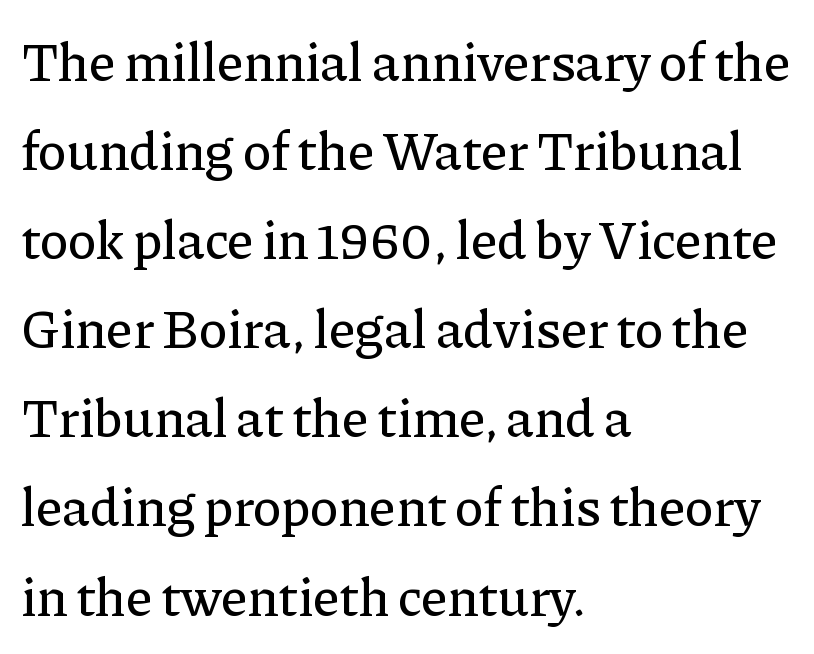
The image shows 54 px serif type, upright; set left-aligned, normal line spacing (1.65x), normal letter spacing, not underlined; low stroke contrast and a medium x-height.
